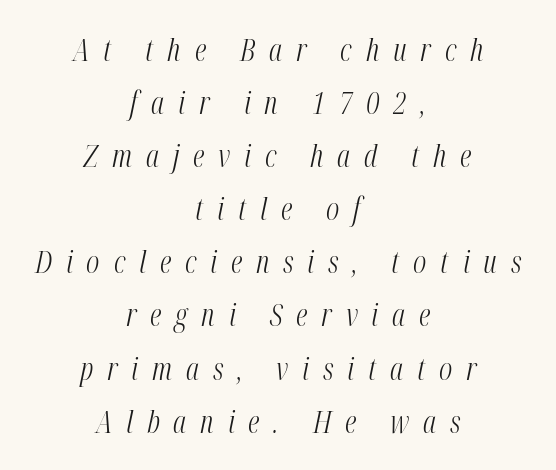
{"italic": "yes", "lean": "right", "slant_degrees": 12, "bold": "no", "weight": "light", "width": "condensed", "stroke_contrast": "medium", "x_height": "medium", "monospaced": "no", "underline": "no", "align": "center", "line_spacing_ratio": 1.77, "letter_spacing": "wide", "letter_spacing_em": 0.46, "glyph_px": 30}
